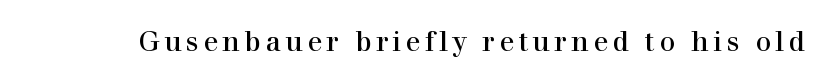
This sample has the flowing, uneven cadence of proportional lettering. Has an underline been added? It has not. Designer's note — italics off, roman on. The typeface chosen for these lines features serifs.
